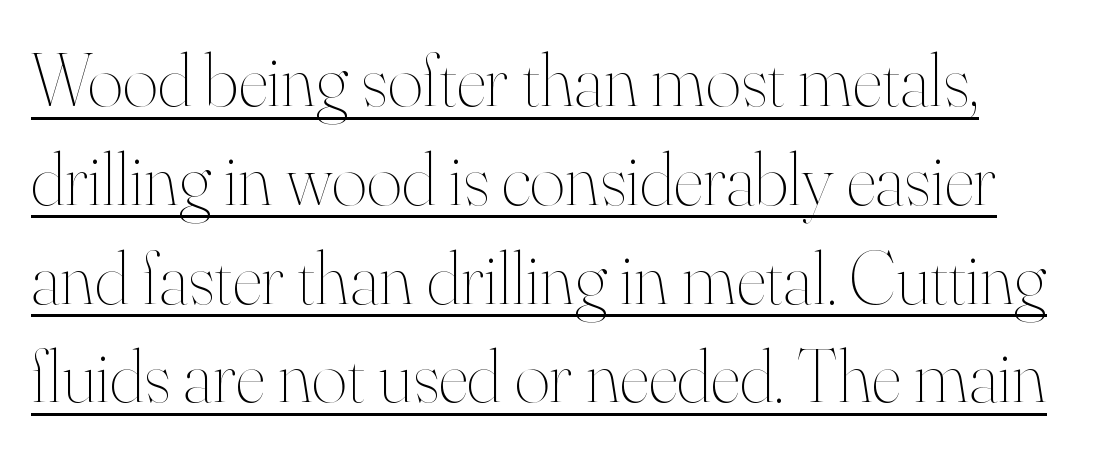
{"italic": "no", "bold": "no", "weight": "thin", "width": "normal", "stroke_contrast": "high", "x_height": "small", "monospaced": "no", "underline": "yes", "line_spacing": "normal", "line_spacing_ratio": 1.3, "letter_spacing": "normal", "letter_spacing_em": 0.0, "glyph_px": 76}
